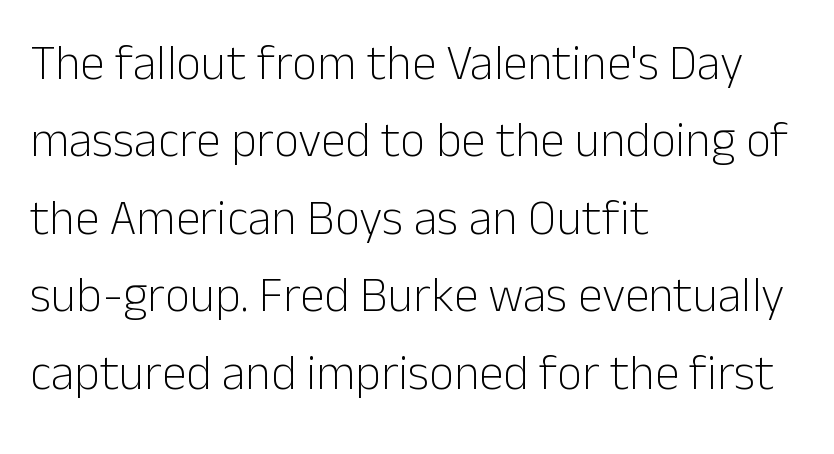
The image shows 49 px light sans-serif type, upright; set left-aligned, normal line spacing (1.58x), normal letter spacing, not underlined; low stroke contrast and a medium x-height.
